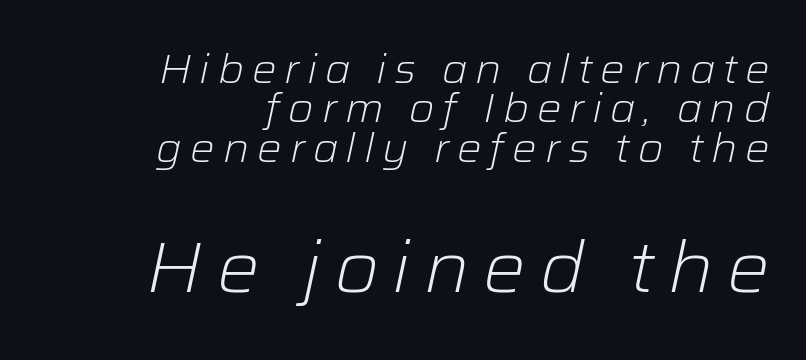
The designer gave the closing block more size than the opening block. These lines stack with their right ends in a neat column. Words float on clear page, feet unadorned. Nothing heavy about these letters — not bold at all.
